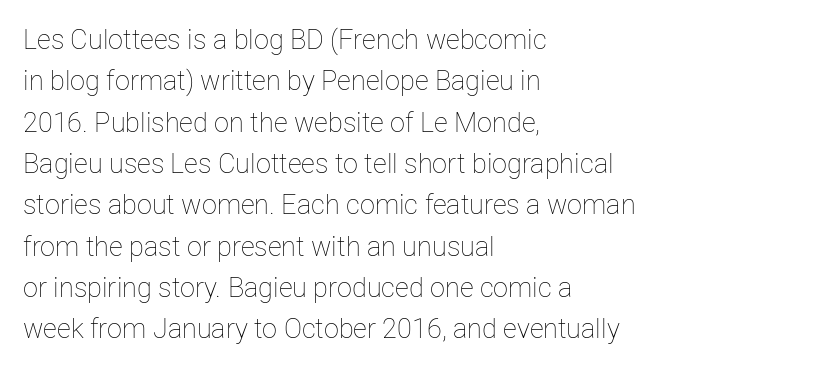
{"italic": "no", "bold": "no", "underline": "no", "align": "left", "line_spacing": "normal", "line_spacing_ratio": 1.53, "letter_spacing": "normal", "letter_spacing_em": 0.0, "glyph_px": 27}
